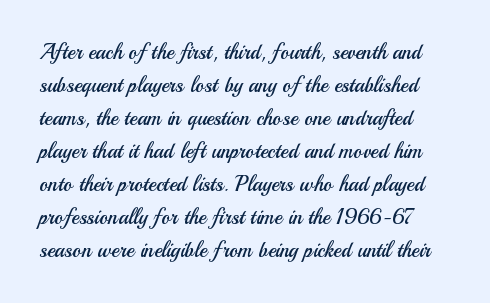
The image shows 21 px text type; set normal line spacing (1.57x), normal letter spacing, not underlined.
